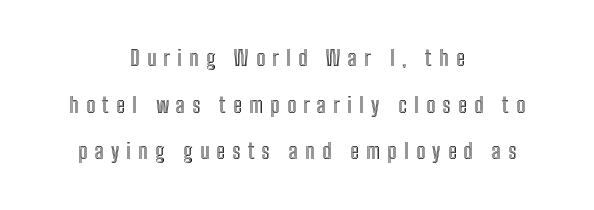
Q: Is the text italic (slanted)? A: No, it is upright.
Q: Is the text underlined? A: No.
Q: How is the paragraph aligned? A: Centered.
Q: Is the spacing between letters normal or unusually wide? A: Unusually wide.
Q: Is the spacing between lines tight, normal or loose? A: Loose.
